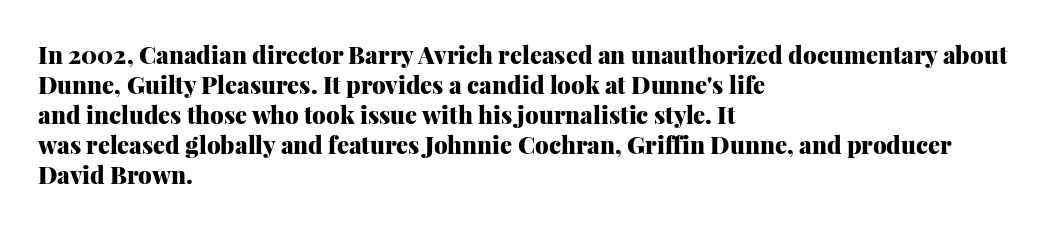
The characters look thick and weighty, a clear bold. Rows of type keep a routine distance in the vertical direction. Each word holds together tightly as a unit, with standard inter-letter gaps. Does the copy run flush right? No — it runs flush left. Beneath every word, the page is bare.
